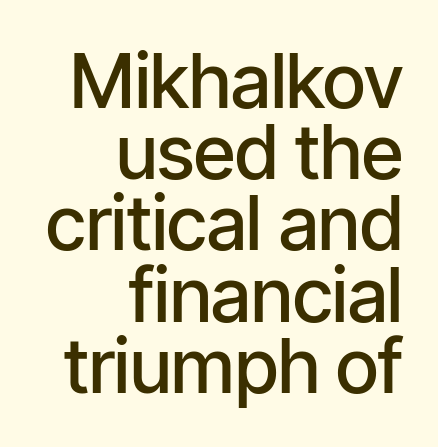
Q: Is the text bold? A: Semi-bold.
Q: Is the text italic (slanted)? A: No, it is upright.
Q: Is the typeface a serif or a sans-serif typeface? A: Sans-serif.
Q: Is the text underlined? A: No.
Q: How is the paragraph aligned? A: Right-aligned.
Q: Is the spacing between letters normal or unusually wide? A: Normal.
Q: Is the spacing between lines tight, normal or loose? A: Tight.
Q: Width (condensed, normal, or wide)? A: Condensed.
Q: Stroke contrast? A: Low.
Q: x-height? A: Medium.
Q: Monospaced? A: No.
